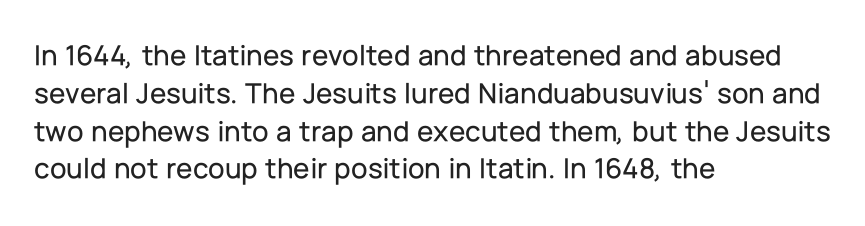
The image shows 30 px sans-serif type, upright; set left-aligned, normal line spacing (1.26x), normal letter spacing, not underlined; low stroke contrast and a medium x-height.
